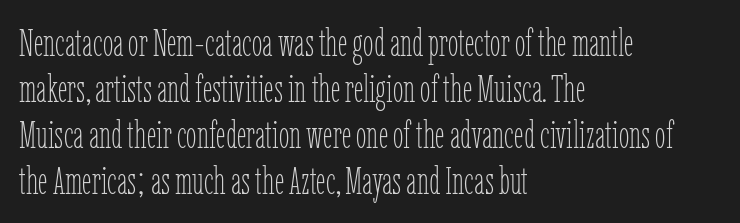
{"italic": "no", "bold": "no", "weight": "thin", "width": "condensed", "stroke_contrast": "low", "x_height": "medium", "monospaced": "no", "underline": "no", "align": "left", "line_spacing_ratio": 1.21, "letter_spacing": "normal", "letter_spacing_em": 0.0, "glyph_px": 38}
